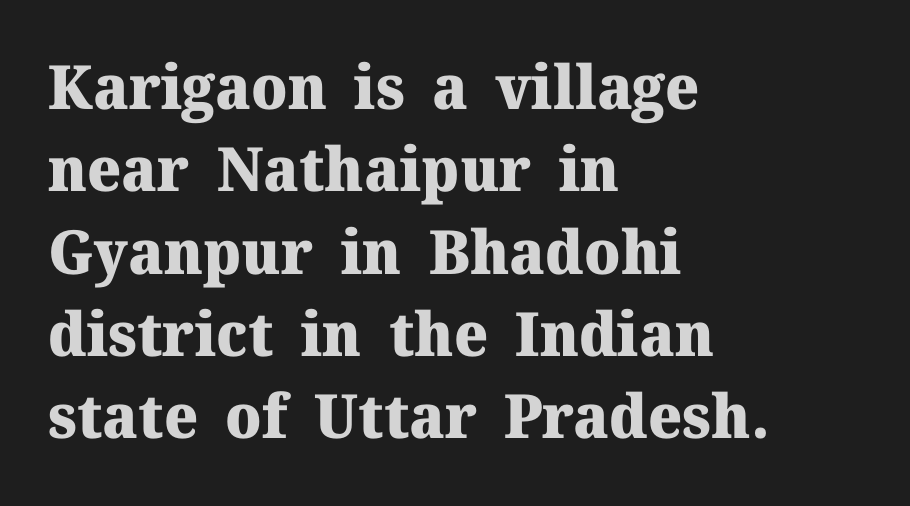
Q: Is the text bold? A: Yes.
Q: Is the text italic (slanted)? A: No, it is upright.
Q: Is the typeface a serif or a sans-serif typeface? A: Serif.
Q: Is the text underlined? A: No.
Q: How is the paragraph aligned? A: Left-aligned.
Q: Is the spacing between letters normal or unusually wide? A: Normal.
Q: Is the spacing between lines tight, normal or loose? A: Normal.
Q: Width (condensed, normal, or wide)? A: Normal.
Q: Stroke contrast? A: Medium.
Q: x-height? A: Medium.
Q: Monospaced? A: No.
